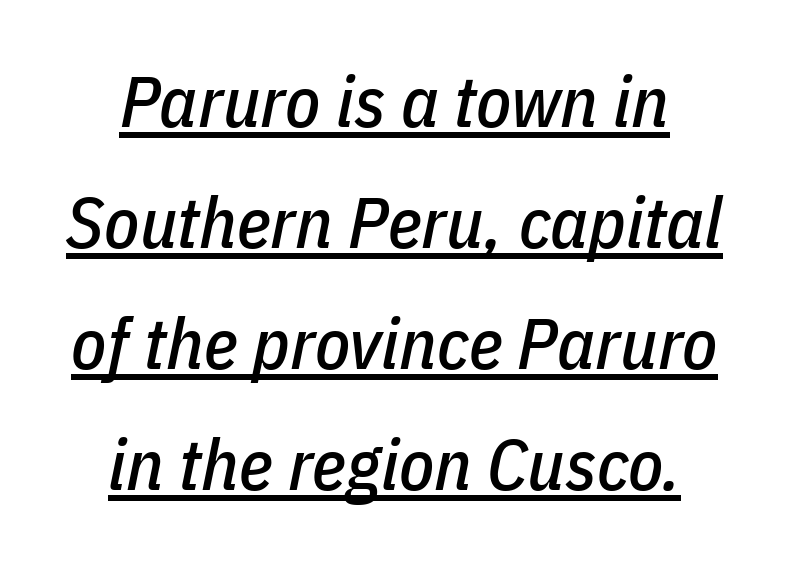
How are the letters spaced? Ordinarily, with no added tracking. The passage is arranged like a title page — every line centered. Honestly, the row spacing looks completely unremarkable. It's the slanting kind of type. Varying glyph widths throughout — classic text-font behaviour.
